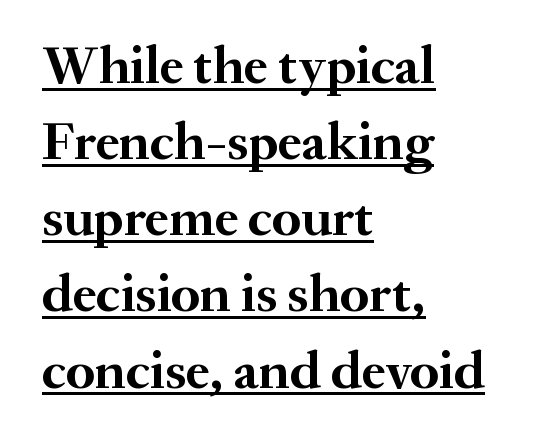
A typesetter would mark this as roman, not italic. Proportional: the letters do not fall into vertical columns. Typographically, this falls in the serif category. Line beginnings align vertically; line endings do not. The vertical gap from one line to the next is medium. Every word sits above its own underline.
